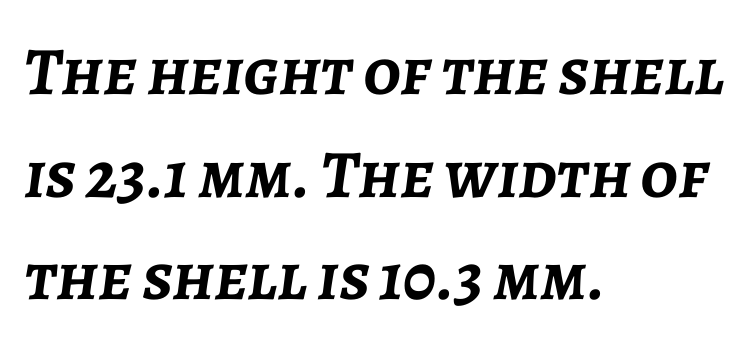
Q: Is the text bold? A: Yes.
Q: Is the text italic (slanted)? A: Yes, it leans right by about 7 degrees.
Q: Is the text underlined? A: No.
Q: How is the paragraph aligned? A: Left-aligned.
Q: Is the spacing between letters normal or unusually wide? A: Normal.
Q: Is the spacing between lines tight, normal or loose? A: Normal.
Q: Width (condensed, normal, or wide)? A: Normal.
Q: Stroke contrast? A: Low.
Q: x-height? A: Medium.
Q: Monospaced? A: No.
